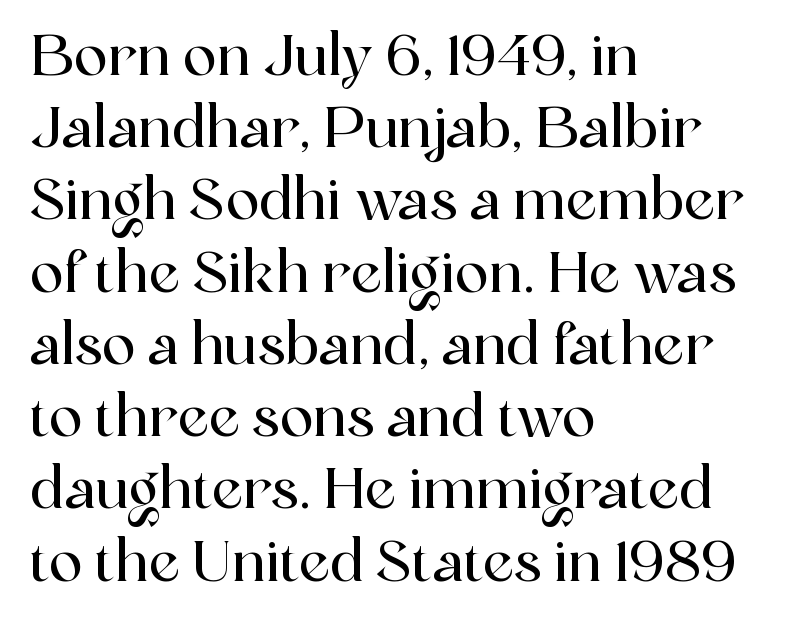
{"serif": "yes", "italic": "no", "width": "normal", "x_height": "medium", "monospaced": "no", "underline": "no", "align": "left", "line_spacing": "normal", "line_spacing_ratio": 1.29, "letter_spacing": "normal", "letter_spacing_em": 0.0, "glyph_px": 56}
